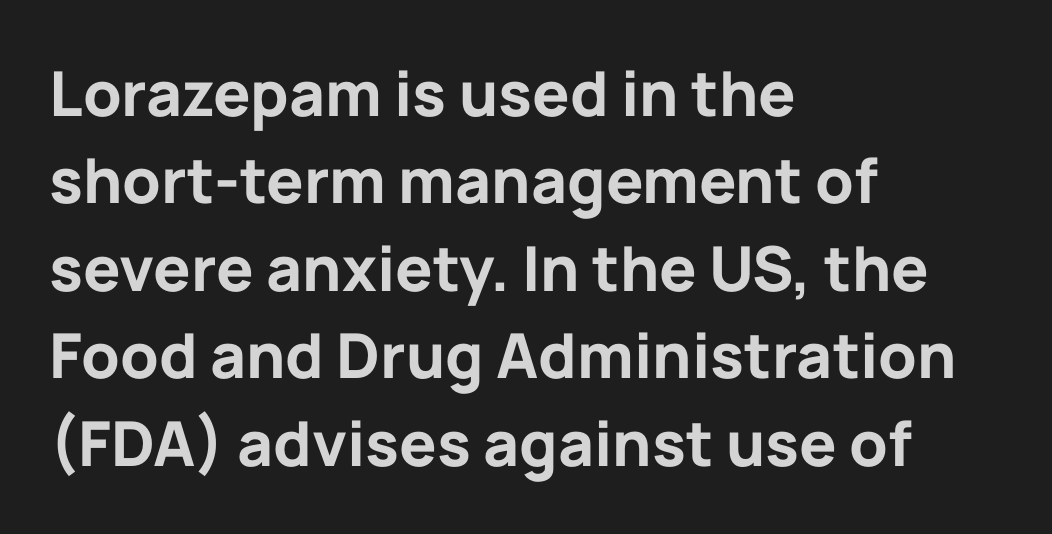
{"serif": "no", "italic": "no", "bold": "yes", "weight": "bold", "width": "normal", "stroke_contrast": "low", "x_height": "medium", "monospaced": "no", "underline": "no", "align": "left", "line_spacing": "normal", "line_spacing_ratio": 1.41, "letter_spacing": "normal", "letter_spacing_em": 0.0, "glyph_px": 62}
